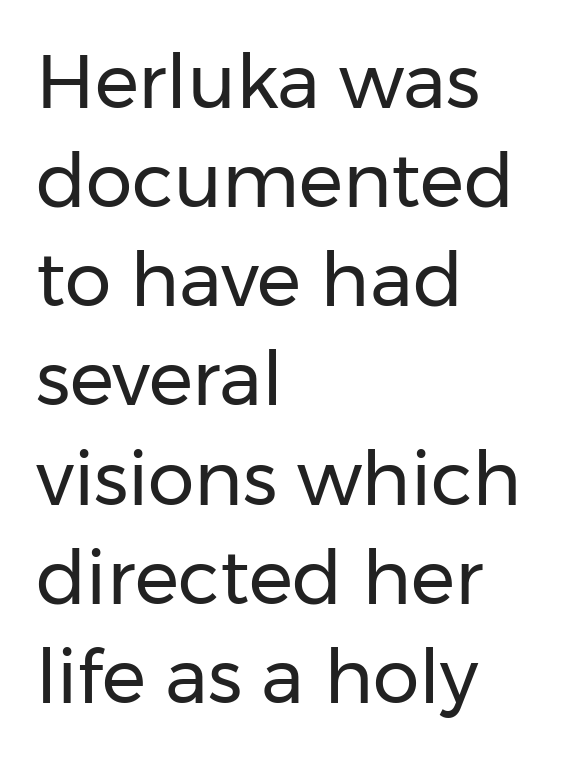
Decoration check: the copy has no underline. Each new line begins a customary step beneath the previous one. Glyph-to-glyph distance matches everyday printed text. Layout note: lines flush left. The face used here is a sans, in the tradition of grotesques and geometrics.
